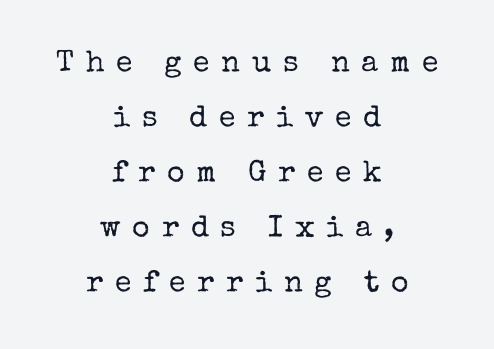
Q: Is the text bold? A: No.
Q: Is the text italic (slanted)? A: No, it is upright.
Q: Is the typeface a serif or a sans-serif typeface? A: Serif.
Q: Is the text underlined? A: No.
Q: How is the paragraph aligned? A: Centered.
Q: Is the spacing between letters normal or unusually wide? A: Unusually wide.
Q: Width (condensed, normal, or wide)? A: Normal.
Q: Stroke contrast? A: Low.
Q: x-height? A: Medium.
Q: Monospaced? A: No.
